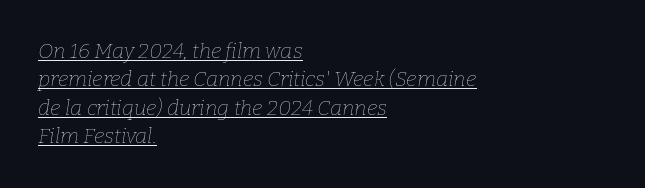
The font is comparable to plain body text, perhaps lighter. You could call the tracking neutral — neither tight nor loose. Slant detected: the letters are inclined. Reading down the block, your eye returns to a fixed left position each line.
